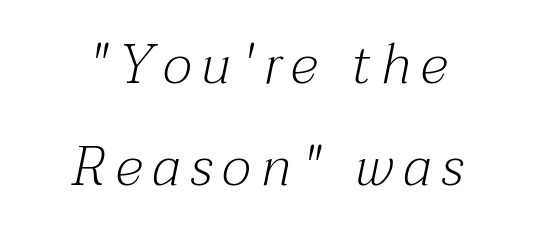
The image shows 55 px light serif type, italic (leaning right); set centered, line spacing 1.85x, not underlined; medium stroke contrast and a medium x-height.
